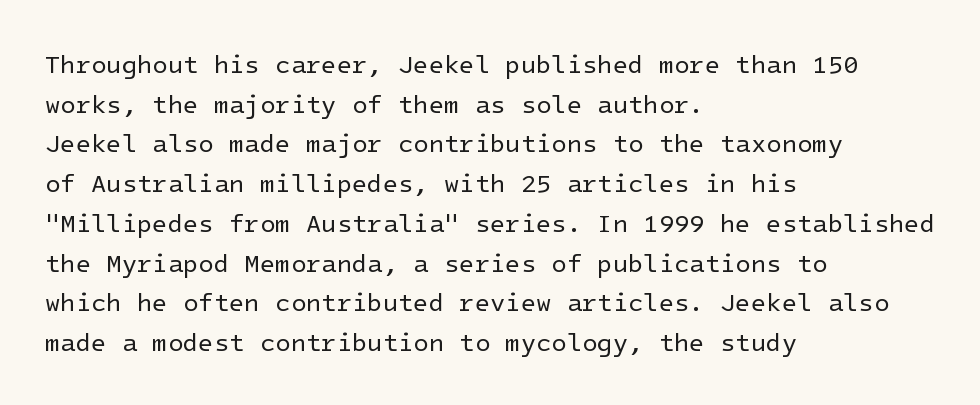
No italicization has been applied; the sample stays upright. Which margin do the lines hug? The left one — the right edge is uneven. Interline gaps are of average width in this sample. Descender tails drop into unmarked territory.
